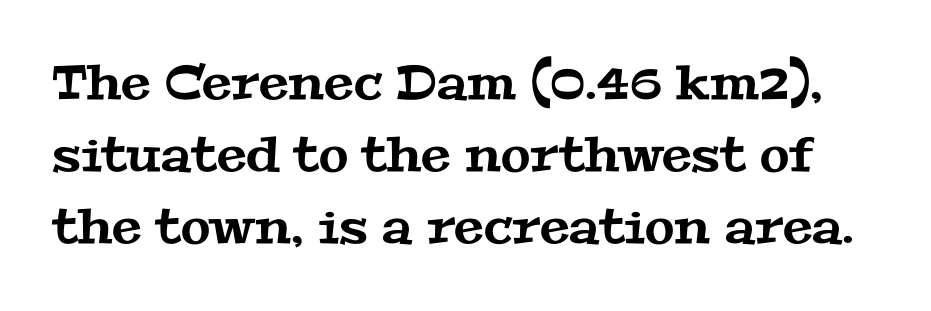
{"serif": "yes", "width": "wide", "stroke_contrast": "medium", "x_height": "medium", "monospaced": "no", "underline": "no", "line_spacing": "normal", "line_spacing_ratio": 1.5, "letter_spacing": "normal", "letter_spacing_em": 0.0, "glyph_px": 48}
